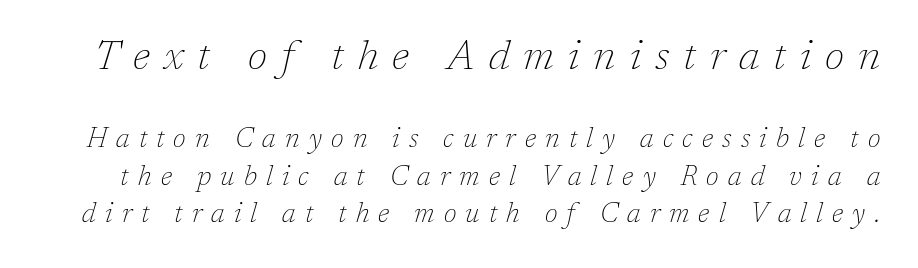
The glyphs in this specimen are seriffed. These lines were composed using italics. Between these two stacked blocks, the higher one wins on size. Varying glyph widths throughout — classic text-font behaviour. The characters are drawn with everyday or finer stroke widths. Quick note: underline off.
